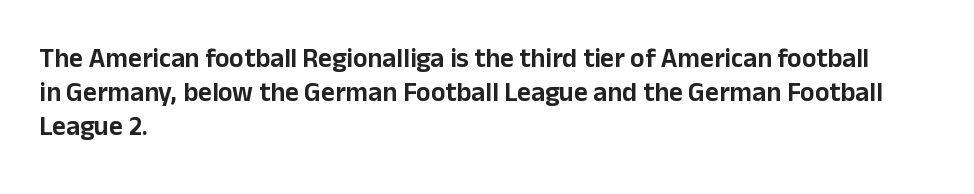
Q: Is the text italic (slanted)? A: No, it is upright.
Q: Is the text underlined? A: No.
Q: How is the paragraph aligned? A: Left-aligned.
Q: Is the spacing between letters normal or unusually wide? A: Normal.
Q: Is the spacing between lines tight, normal or loose? A: Normal.
